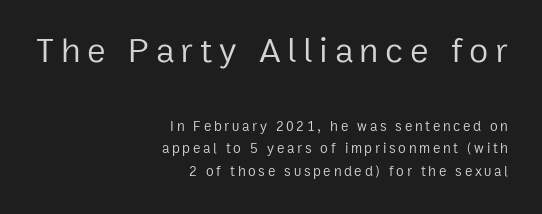
Q: Is the text bold? A: No.
Q: Is the text italic (slanted)? A: No, it is upright.
Q: Is the typeface a serif or a sans-serif typeface? A: Sans-serif.
Q: Is the text underlined? A: No.
Q: How is the paragraph aligned? A: Right-aligned.
Q: Is the spacing between lines tight, normal or loose? A: Normal.
Q: Which block of text is set in a larger size, the first (top) or the second (bottom)? A: The first (top) one.
Q: Width (condensed, normal, or wide)? A: Normal.
Q: Stroke contrast? A: Low.
Q: x-height? A: Medium.
Q: Monospaced? A: No.
